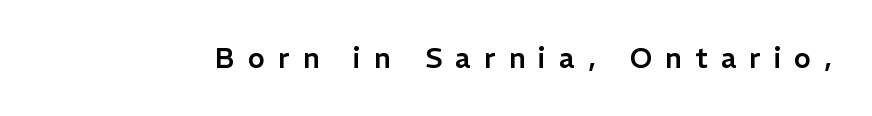
{"serif": "no", "italic": "no", "width": "normal", "stroke_contrast": "low", "x_height": "medium", "monospaced": "no", "underline": "no", "letter_spacing": "wide", "letter_spacing_em": 0.47, "glyph_px": 28}
